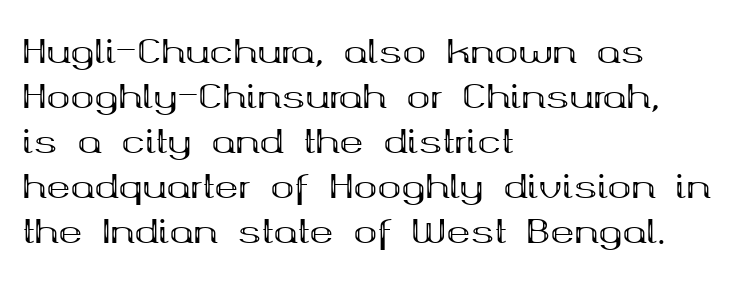
Q: Is the text bold? A: Yes.
Q: Is the text italic (slanted)? A: No, it is upright.
Q: Is the typeface a serif or a sans-serif typeface? A: Serif.
Q: Is the text underlined? A: No.
Q: How is the paragraph aligned? A: Left-aligned.
Q: Is the spacing between letters normal or unusually wide? A: Normal.
Q: Is the spacing between lines tight, normal or loose? A: Normal.
Q: Width (condensed, normal, or wide)? A: Wide.
Q: Stroke contrast? A: Medium.
Q: x-height? A: Medium.
Q: Monospaced? A: No.
